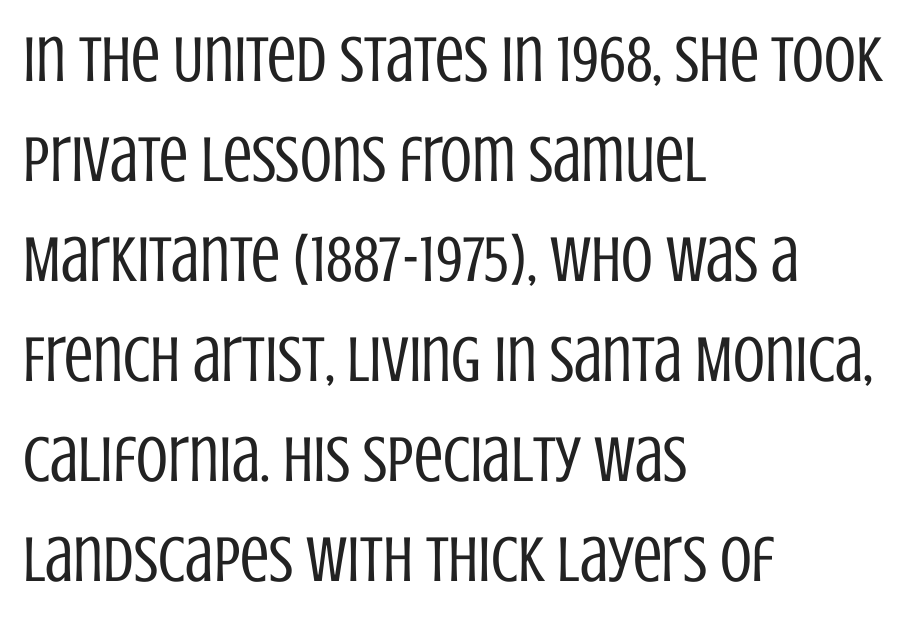
Unlike a traditional serif, this face leaves its strokes unadorned. Do the characters align in a grid? No, the font is proportional. Reading down the block, your eye returns to a fixed left position each line. The lettering holds an erect, upright posture throughout. How would I describe the line gaps? Plain and ordinary.
